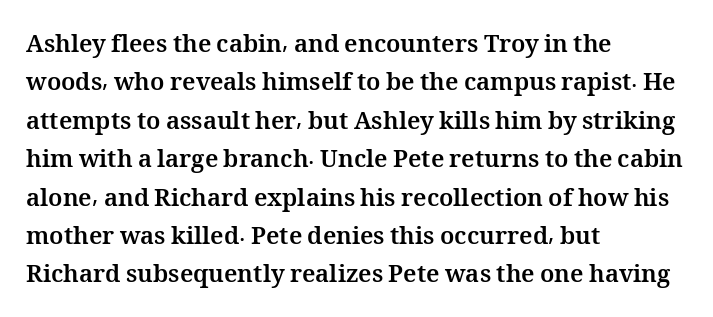
{"italic": "no", "bold": "yes", "underline": "no", "align": "left", "line_spacing": "normal", "line_spacing_ratio": 1.6, "letter_spacing": "normal", "letter_spacing_em": 0.0, "glyph_px": 24}
